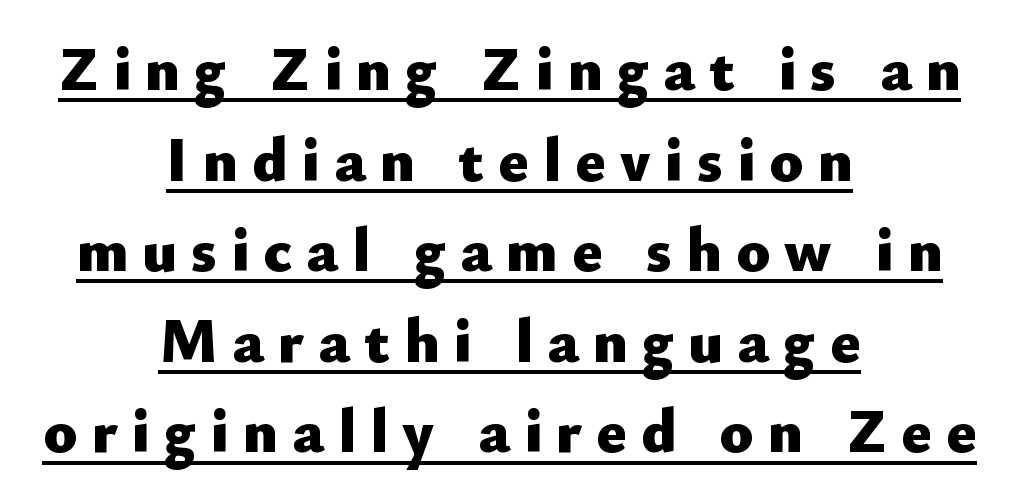
{"serif": "no", "italic": "no", "bold": "yes", "weight": "heavy", "width": "normal", "stroke_contrast": "low", "x_height": "small", "monospaced": "no", "underline": "yes", "align": "center", "line_spacing": "normal", "line_spacing_ratio": 1.46, "letter_spacing": "wide", "letter_spacing_em": 0.23, "glyph_px": 62}
